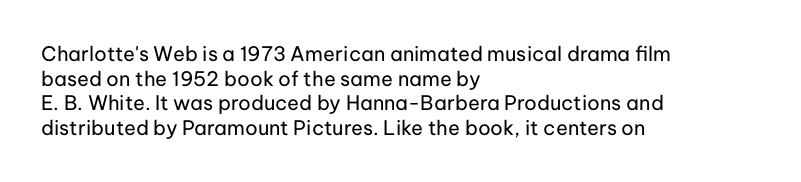
{"italic": "no", "bold": "no", "underline": "no", "align": "left", "line_spacing_ratio": 1.23, "letter_spacing": "normal", "letter_spacing_em": 0.0, "glyph_px": 20}
